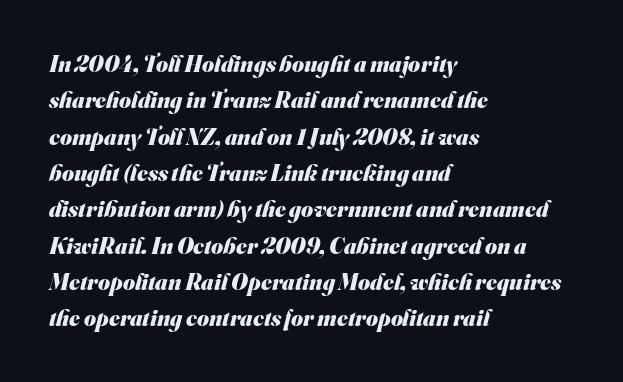
{"bold": "yes", "underline": "no", "align": "left", "line_spacing": "normal", "line_spacing_ratio": 1.58, "letter_spacing": "normal", "letter_spacing_em": 0.0, "glyph_px": 23}
